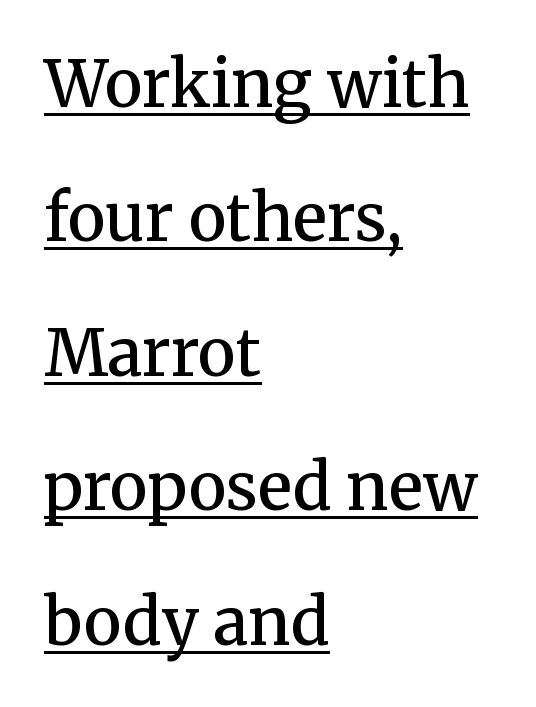
Nothing unusual about the tracking: characters are spaced as the font intends. The font's upright variant was chosen for this text. Line starts are locked; line ends wander. The designer dialed line spacing up above the default. The rendered words wear a rule along their underside.
